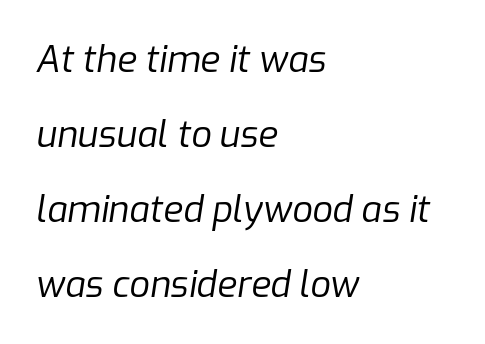
{"italic": "yes", "lean": "right", "slant_degrees": 9, "bold": "no", "weight": "regular", "width": "normal", "stroke_contrast": "low", "x_height": "medium", "monospaced": "no", "underline": "no", "align": "left", "line_spacing": "loose", "line_spacing_ratio": 2.08, "letter_spacing": "normal", "letter_spacing_em": 0.0, "glyph_px": 36}
